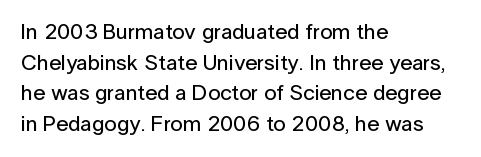
{"italic": "no", "underline": "no", "align": "left", "line_spacing": "normal", "line_spacing_ratio": 1.39, "letter_spacing": "normal", "letter_spacing_em": 0.0, "glyph_px": 22}
